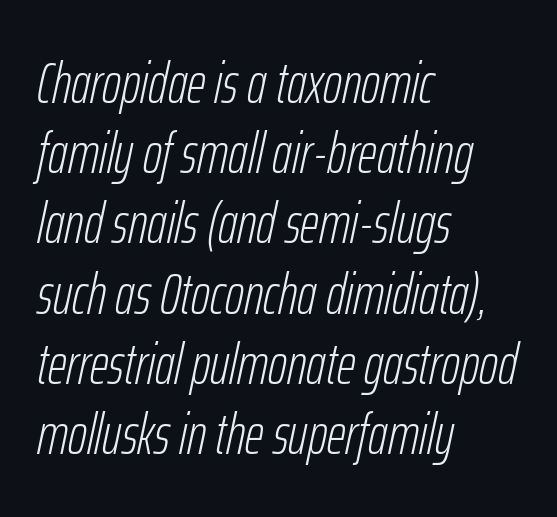
Spacing verdict: proportional, widths tailored to each character. Heaviness? Minimal to ordinary, like unemphasized prose. Rendered with sloped, italic letterforms. Here the glyphs are tracked normally, forming tight word shapes.
